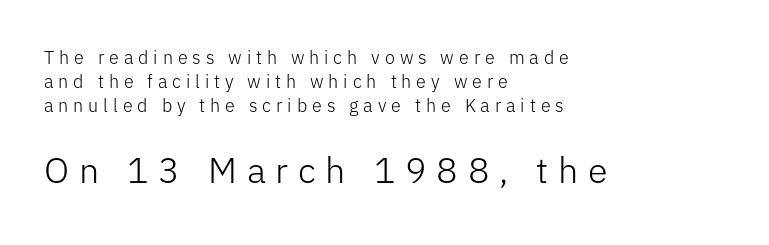
{"serif": "no", "italic": "no", "bold": "no", "weight": "light", "width": "normal", "stroke_contrast": "low", "x_height": "medium", "monospaced": "no", "underline": "no", "align": "left", "line_spacing": "normal", "line_spacing_ratio": 1.32, "letter_spacing": "wide", "letter_spacing_em": 0.27, "larger_block": "second", "size_ratio": 2.0, "glyph_px": 36}
